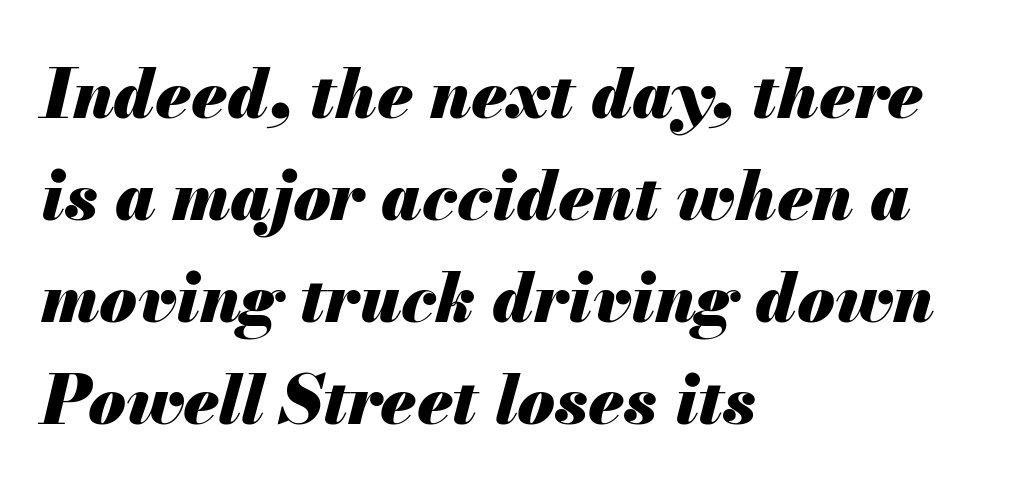
The image shows 68 px heavy type, italic (leaning right); set left-aligned, normal line spacing (1.5x), normal letter spacing, not underlined; medium stroke contrast and a small x-height.
